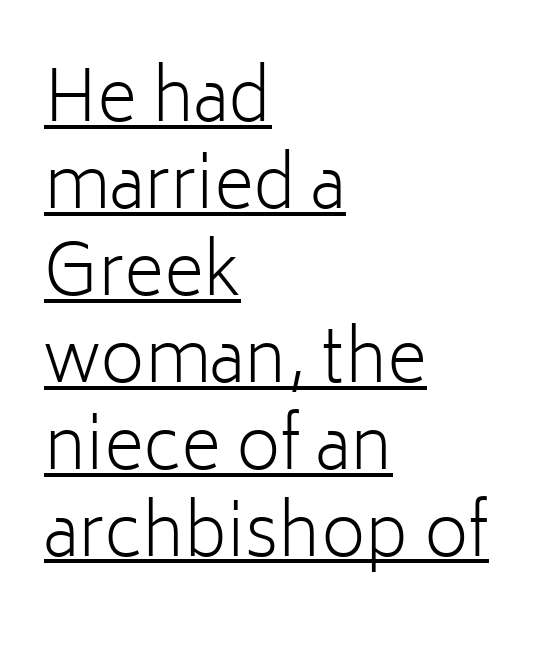
The image shows 69 px light sans-serif type, upright; set left-aligned, normal line spacing (1.26x), normal letter spacing, underlined; low stroke contrast and a medium x-height.
